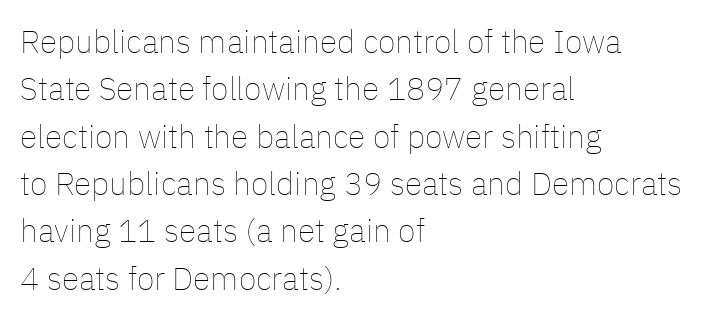
Here the glyphs are tracked normally, forming tight word shapes. Vertically, the passage feels balanced, rows spaced as you'd expect. Proportional: the letters do not fall into vertical columns. The letters stand upright; this is a roman face. Vertical stems look standard width or narrower in stroke.
